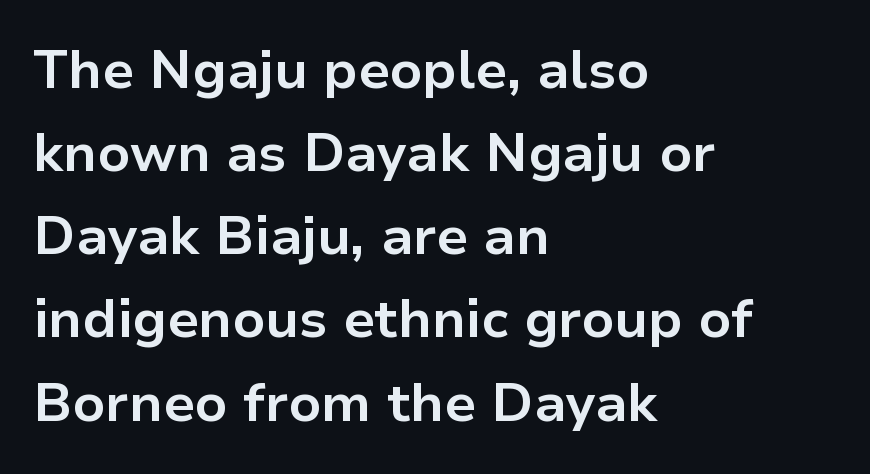
{"serif": "no", "italic": "no", "bold": "yes", "weight": "bold", "width": "normal", "stroke_contrast": "low", "x_height": "medium", "monospaced": "no", "underline": "no", "align": "left", "line_spacing": "normal", "line_spacing_ratio": 1.54, "letter_spacing": "normal", "letter_spacing_em": 0.0, "glyph_px": 54}
